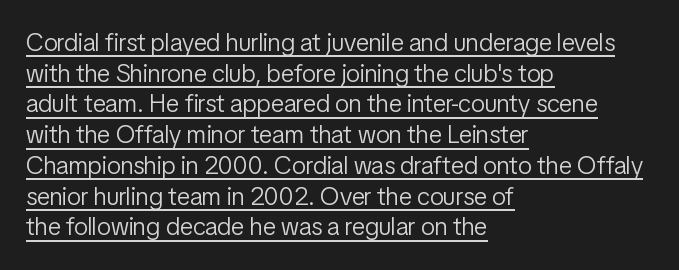
What stands out about the letter spacing? Nothing — it is the standard amount. This is roman type, the default non-slanted kind. These lines stack with their left ends in a neat column. Compared with undecorated copy, this sample adds a rule below the words. Ink coverage per letter is moderate at most.
